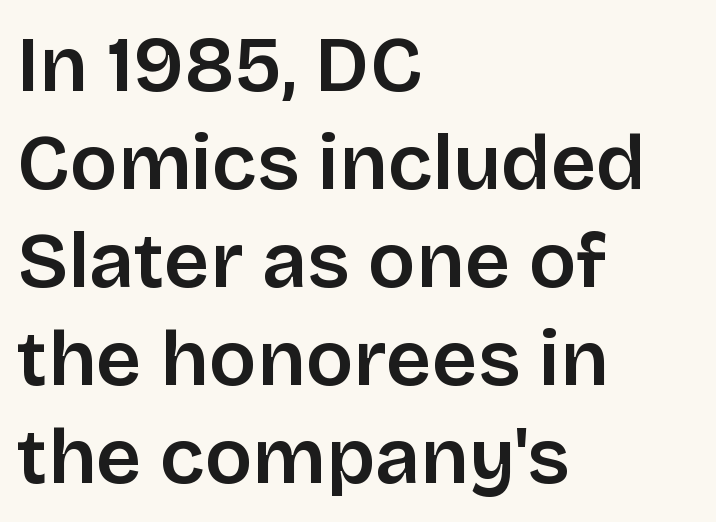
Q: Is the text bold? A: Semi-bold.
Q: Is the text italic (slanted)? A: No, it is upright.
Q: Is the typeface a serif or a sans-serif typeface? A: Sans-serif.
Q: Is the text underlined? A: No.
Q: How is the paragraph aligned? A: Left-aligned.
Q: Is the spacing between letters normal or unusually wide? A: Normal.
Q: Width (condensed, normal, or wide)? A: Normal.
Q: Stroke contrast? A: Low.
Q: x-height? A: Large.
Q: Monospaced? A: No.
